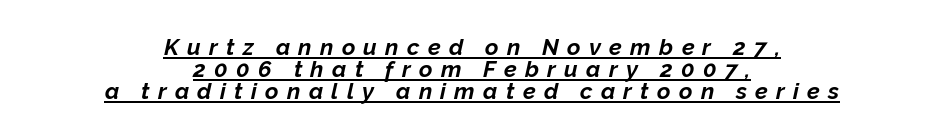
{"italic": "yes", "lean": "right", "slant_degrees": 12, "bold": "yes", "underline": "yes", "align": "center", "line_spacing": "tight", "line_spacing_ratio": 0.96, "letter_spacing": "wide", "letter_spacing_em": 0.36, "glyph_px": 23}
